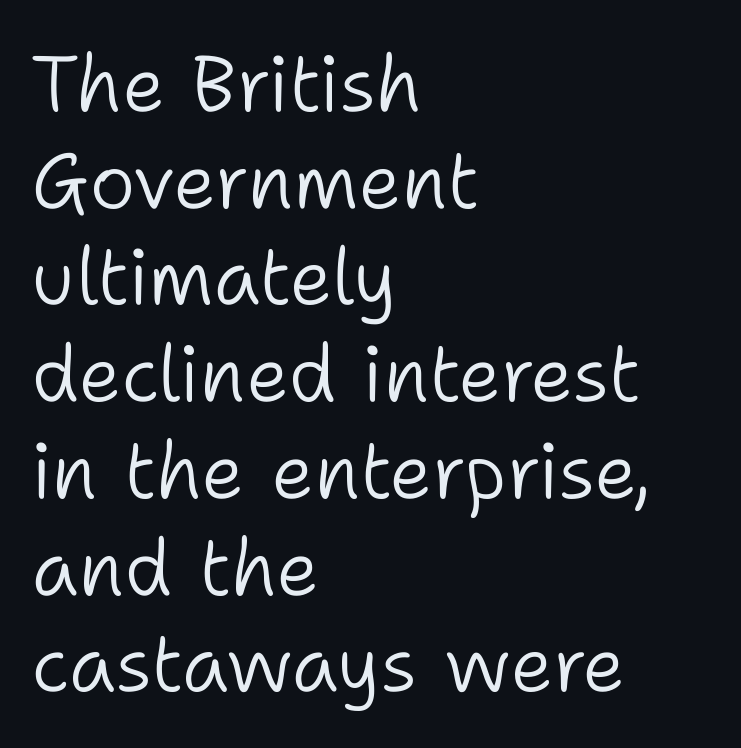
The image shows 78 px light sans-serif type, upright; set left-aligned, line spacing 1.24x, normal letter spacing, not underlined; low stroke contrast and a medium x-height.
